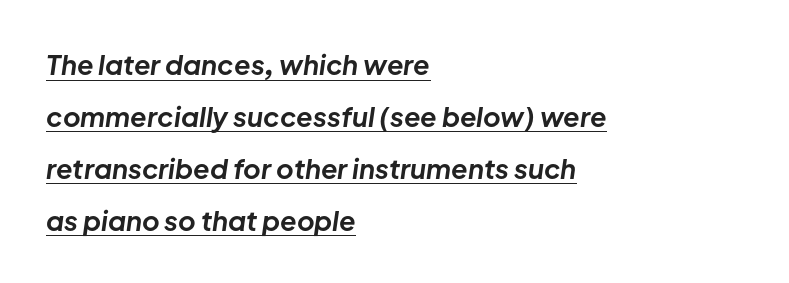
The horizontal fit of the characters is conventional and even. Check the space under the baseline: a stroke is drawn there. Where is the straight margin? On the left. Is there much room between lines? Yes — plenty of vertical air separates them. Compared with an ordinary text face, these strokes are far heavier — a full bold.
